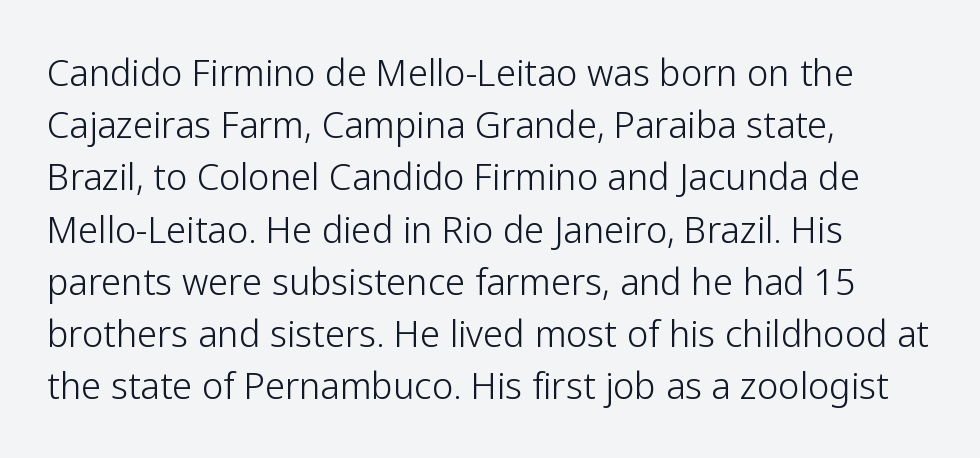
{"serif": "no", "italic": "no", "bold": "no", "weight": "light", "width": "normal", "stroke_contrast": "low", "x_height": "medium", "monospaced": "no", "underline": "no", "align": "left", "line_spacing": "normal", "line_spacing_ratio": 1.45, "letter_spacing": "normal", "letter_spacing_em": 0.0, "glyph_px": 36}
